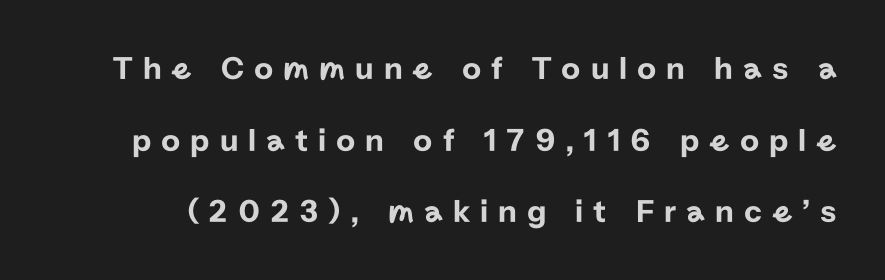
Beneath every word, the page is bare. The letters carry no serifs — their stems end cleanly without finishing strokes. The line-height multiplier appears high, well above default. Caption: expanded tracking, letters set apart. Is this a fixed-width face? No — the glyphs have proportional, varying widths.
